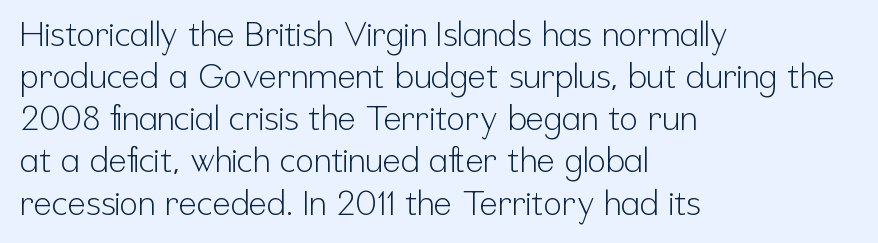
The image shows 34 px light, condensed sans-serif type, upright; set left-aligned, line spacing 1.24x, normal letter spacing, not underlined; low stroke contrast and a medium x-height.
